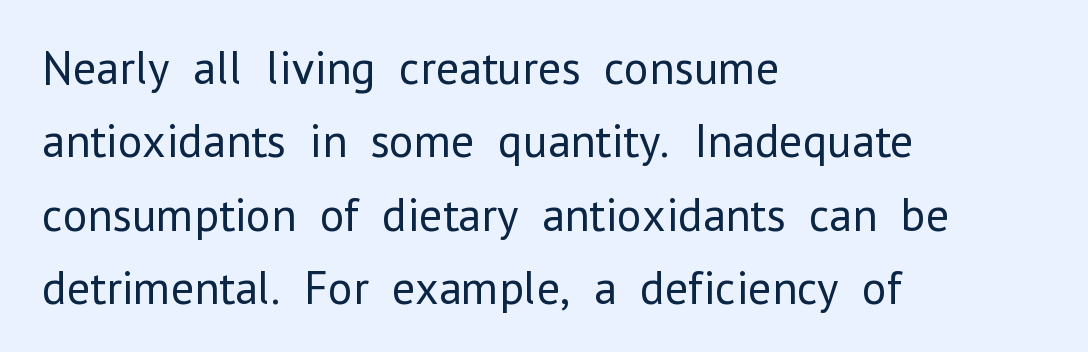
{"serif": "no", "italic": "no", "bold": "no", "weight": "regular", "width": "normal", "stroke_contrast": "low", "x_height": "medium", "monospaced": "no", "underline": "no", "align": "left", "line_spacing": "normal", "line_spacing_ratio": 1.56, "letter_spacing": "normal", "letter_spacing_em": 0.0, "glyph_px": 47}
